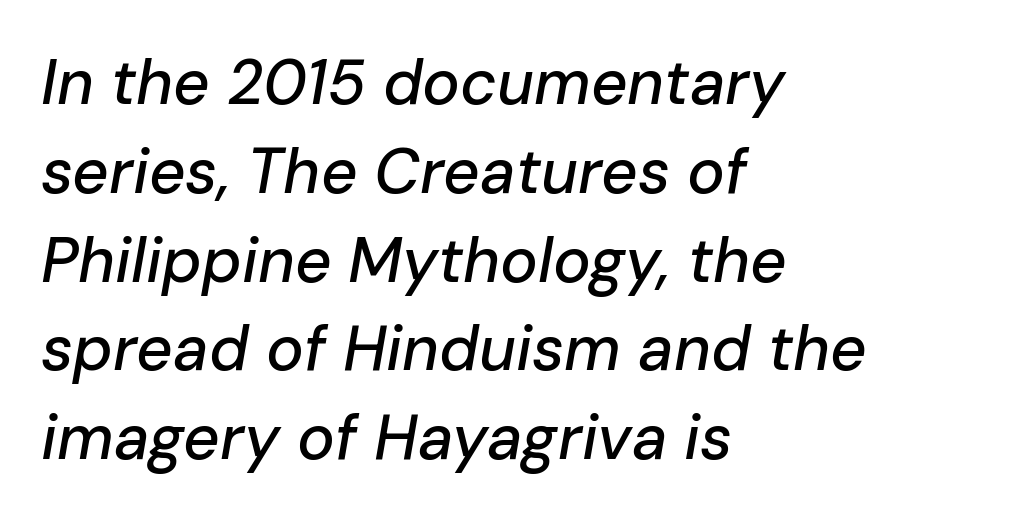
Nobody drew a line under any word here. The type is set solid horizontally, with unmodified tracking. Is the type slanted? Yes — the strokes lean at a clear angle. The letters advance in unequal steps, a hallmark of proportional type. This block has exactly the height ordinary leading produces.
